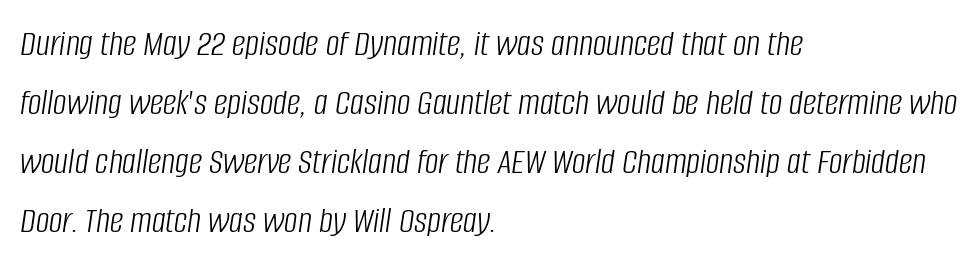
Q: Is the text bold? A: No.
Q: Is the text italic (slanted)? A: Yes, it leans right by about 8 degrees.
Q: Is the text underlined? A: No.
Q: How is the paragraph aligned? A: Left-aligned.
Q: Is the spacing between letters normal or unusually wide? A: Normal.
Q: Is the spacing between lines tight, normal or loose? A: Normal.
Q: Width (condensed, normal, or wide)? A: Condensed.
Q: Stroke contrast? A: Low.
Q: x-height? A: Large.
Q: Monospaced? A: No.
